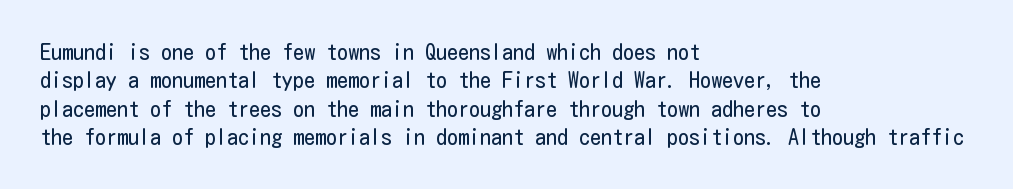
{"italic": "no", "bold": "no", "underline": "no", "align": "left", "line_spacing": "normal", "line_spacing_ratio": 1.29, "letter_spacing": "normal", "letter_spacing_em": 0.0, "glyph_px": 22}
